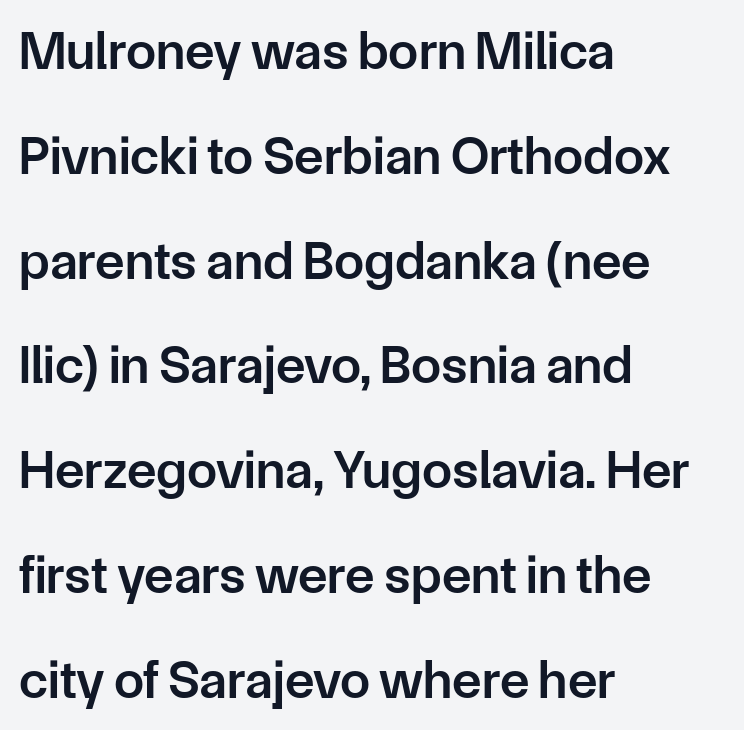
Q: Is the text bold? A: Semi-bold.
Q: Is the text italic (slanted)? A: No, it is upright.
Q: Is the typeface a serif or a sans-serif typeface? A: Sans-serif.
Q: Is the text underlined? A: No.
Q: How is the paragraph aligned? A: Left-aligned.
Q: Is the spacing between letters normal or unusually wide? A: Normal.
Q: Is the spacing between lines tight, normal or loose? A: Loose.
Q: Width (condensed, normal, or wide)? A: Normal.
Q: Stroke contrast? A: Low.
Q: x-height? A: Medium.
Q: Monospaced? A: No.
